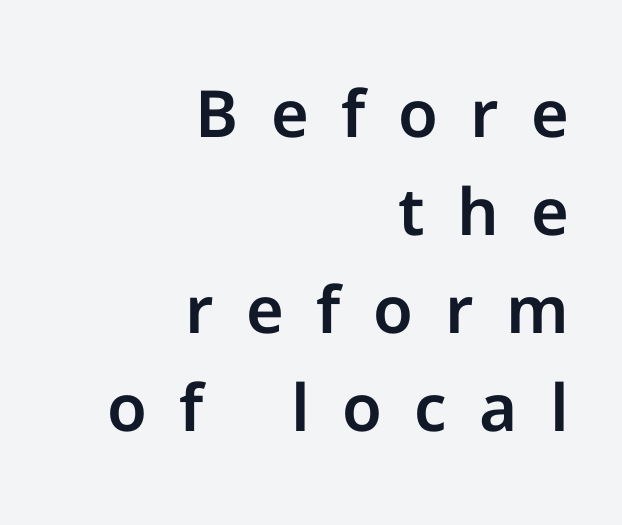
Honestly, the letter spacing is so wide it's the main thing you notice. Horizontal bands of white between lines are of average thickness. Layout note: lines flush right. The rendering uses natural spacing where letterforms have individual widths. No word sits above an underline.
